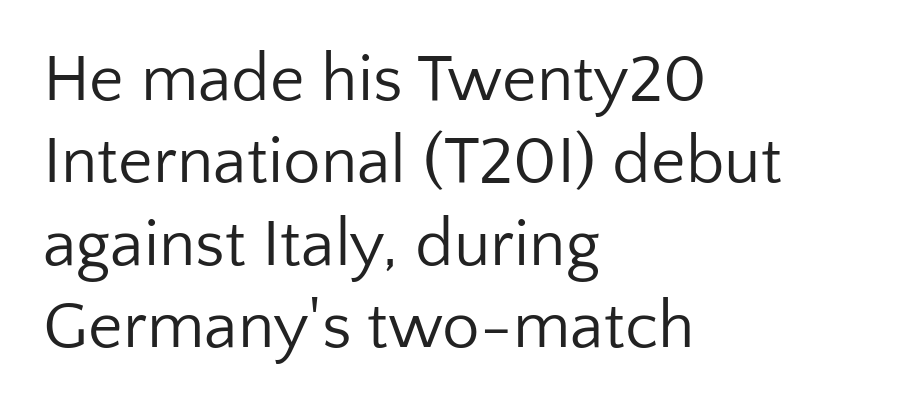
Left-aligned paragraph, ragged on the right. Check the space under the baseline: it is left empty. No feet cap the strokes, marking this as sans-serif type. Each letter keeps its own natural width here, so spacing adapts to shape.
